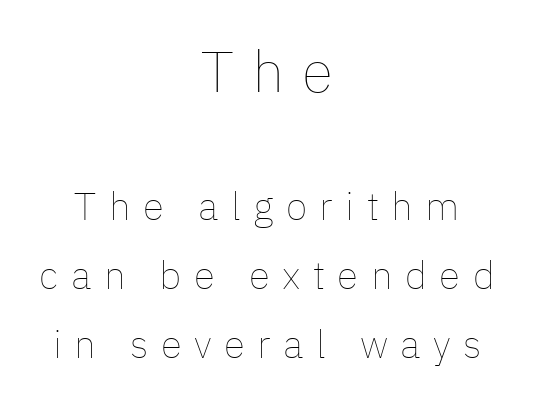
{"italic": "no", "bold": "no", "weight": "thin", "width": "normal", "stroke_contrast": "low", "x_height": "medium", "monospaced": "no", "underline": "no", "align": "center", "line_spacing_ratio": 1.76, "letter_spacing": "wide", "letter_spacing_em": 0.32, "larger_block": "first", "size_ratio": 1.49, "glyph_px": 58}
